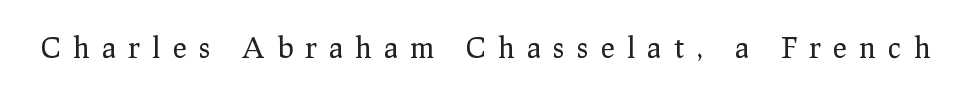
Q: Is the text bold? A: No.
Q: Is the text italic (slanted)? A: No, it is upright.
Q: Is the typeface a serif or a sans-serif typeface? A: Serif.
Q: Is the text underlined? A: No.
Q: Is the spacing between letters normal or unusually wide? A: Unusually wide.
Q: Width (condensed, normal, or wide)? A: Normal.
Q: Stroke contrast? A: Low.
Q: x-height? A: Medium.
Q: Monospaced? A: No.
